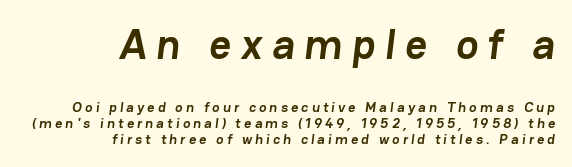
The image shows 42 px semibold sans-serif type; set right-aligned, tight line spacing (1.14x), unusually wide letter spacing (+0.23 em), not underlined; the first (top) block is 3.0x larger; low stroke contrast and a medium x-height.
